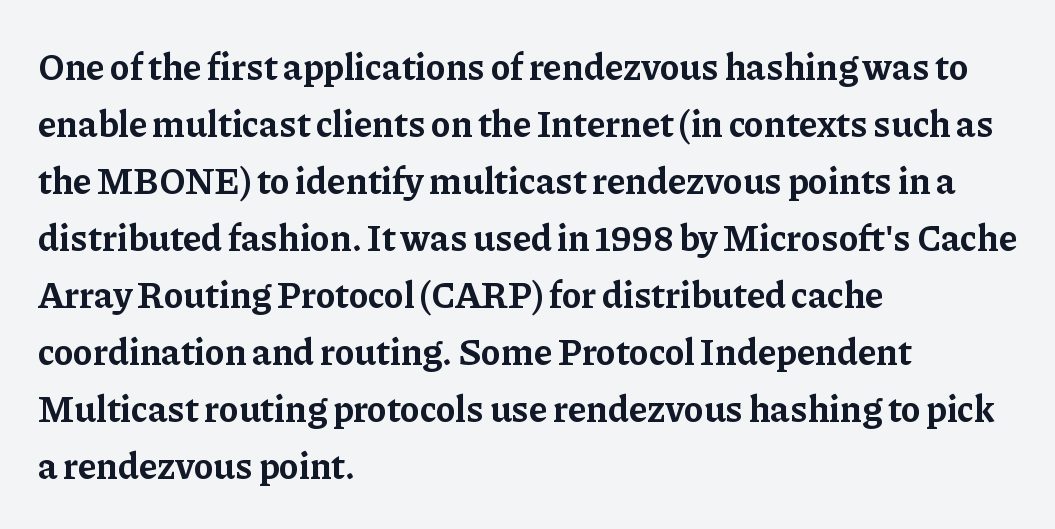
{"serif": "yes", "italic": "no", "bold": "yes", "weight": "bold", "width": "normal", "stroke_contrast": "low", "x_height": "medium", "monospaced": "no", "underline": "no", "align": "left", "line_spacing": "normal", "line_spacing_ratio": 1.54, "letter_spacing": "normal", "letter_spacing_em": 0.0, "glyph_px": 37}
